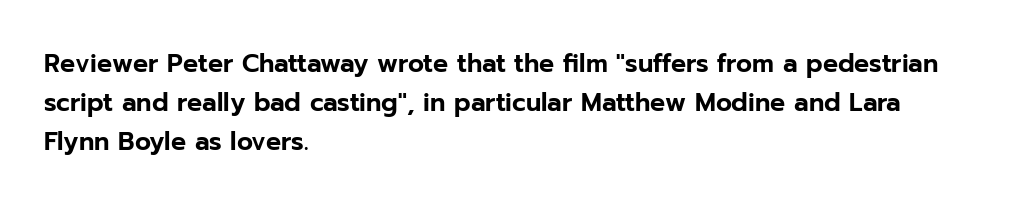
{"italic": "no", "underline": "no", "align": "left", "line_spacing": "normal", "line_spacing_ratio": 1.57, "letter_spacing": "normal", "letter_spacing_em": 0.0, "glyph_px": 25}
